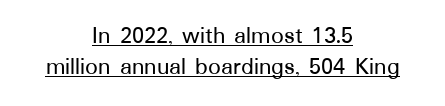
The image shows 25 px text type, upright; set centered, normal line spacing (1.25x), normal letter spacing, underlined.
